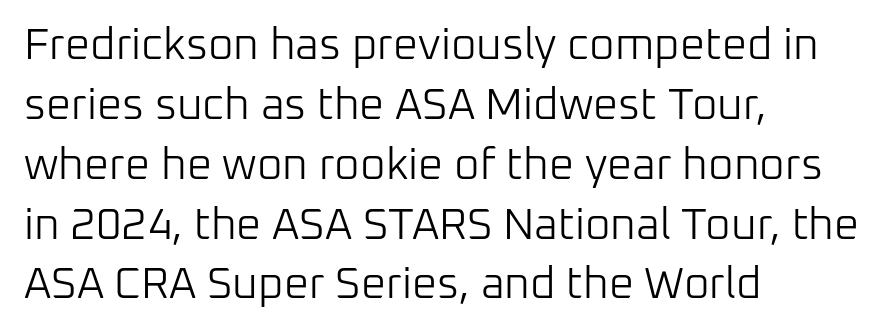
The image shows 44 px light sans-serif type, upright; set left-aligned, normal line spacing (1.36x), normal letter spacing, not underlined; low stroke contrast and a medium x-height.
